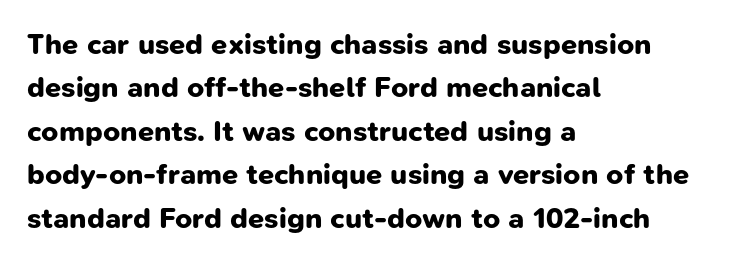
{"serif": "no", "bold": "yes", "weight": "bold", "width": "normal", "stroke_contrast": "low", "x_height": "medium", "monospaced": "no", "underline": "no", "align": "left", "line_spacing": "normal", "line_spacing_ratio": 1.5, "letter_spacing": "normal", "letter_spacing_em": 0.0, "glyph_px": 29}
